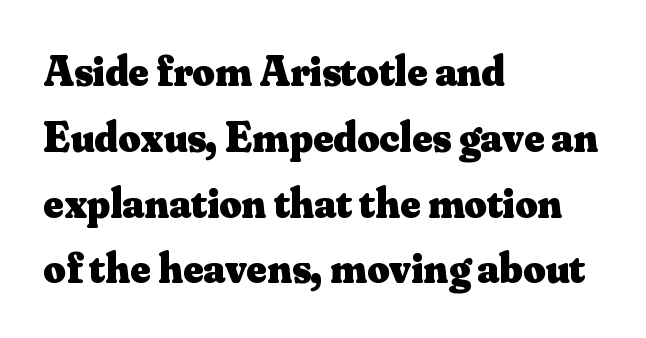
Q: Is the text bold? A: Yes.
Q: Is the text italic (slanted)? A: No, it is upright.
Q: Is the typeface a serif or a sans-serif typeface? A: Serif.
Q: Is the text underlined? A: No.
Q: How is the paragraph aligned? A: Left-aligned.
Q: Is the spacing between letters normal or unusually wide? A: Normal.
Q: Is the spacing between lines tight, normal or loose? A: Normal.
Q: Width (condensed, normal, or wide)? A: Normal.
Q: Stroke contrast? A: Medium.
Q: x-height? A: Small.
Q: Monospaced? A: No.
